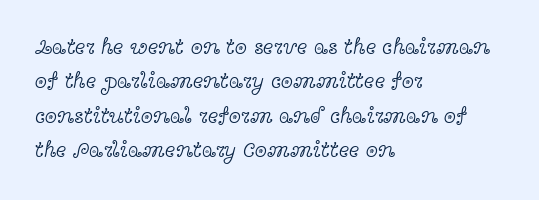
The specimen reads as upright at a glance. Is the stroke heavy? The answer is a plain regular-or-lighter. Clear beneath every line of the passage. Notice how descenders clear the ascenders below comfortably — that's standard leading.
